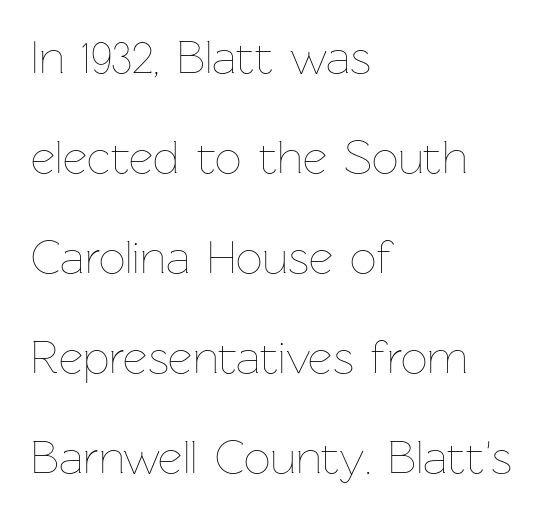
Q: Is the text bold? A: No.
Q: Is the text italic (slanted)? A: No, it is upright.
Q: Is the text underlined? A: No.
Q: How is the paragraph aligned? A: Left-aligned.
Q: Is the spacing between letters normal or unusually wide? A: Normal.
Q: Is the spacing between lines tight, normal or loose? A: Loose.
Q: Width (condensed, normal, or wide)? A: Normal.
Q: Stroke contrast? A: Low.
Q: x-height? A: Medium.
Q: Monospaced? A: No.
